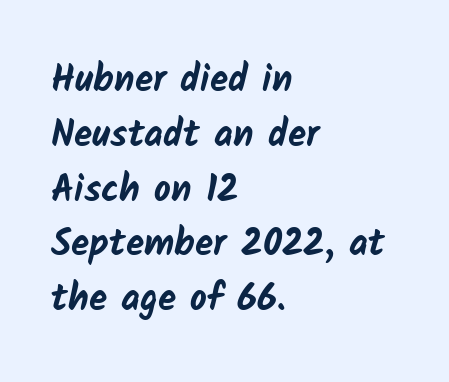
The image shows 37 px bold sans-serif type; set left-aligned, normal line spacing (1.48x), normal letter spacing, not underlined; low stroke contrast and a medium x-height.
